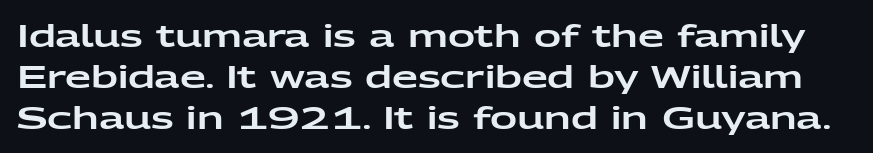
Type without underlining. Check where the strokes stop: nothing finishes them off — pure sans. Students, observe: this is what conventionally led text looks like. How are the letters spaced? Ordinarily, with no added tracking.
